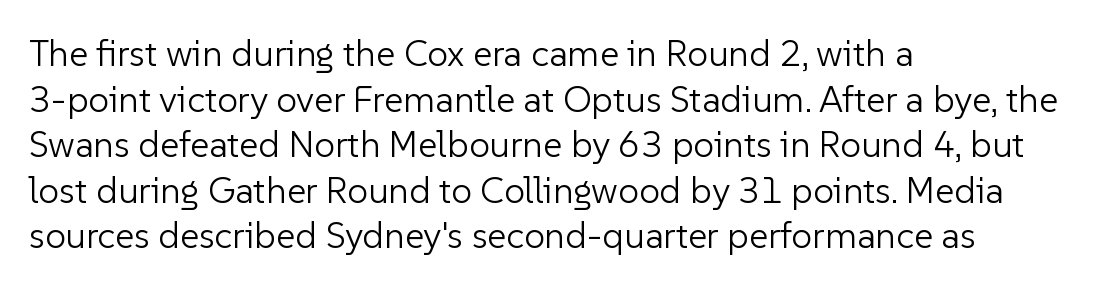
The image shows 37 px light sans-serif type, upright; set left-aligned, line spacing 1.23x, normal letter spacing, not underlined; low stroke contrast and a medium x-height.
